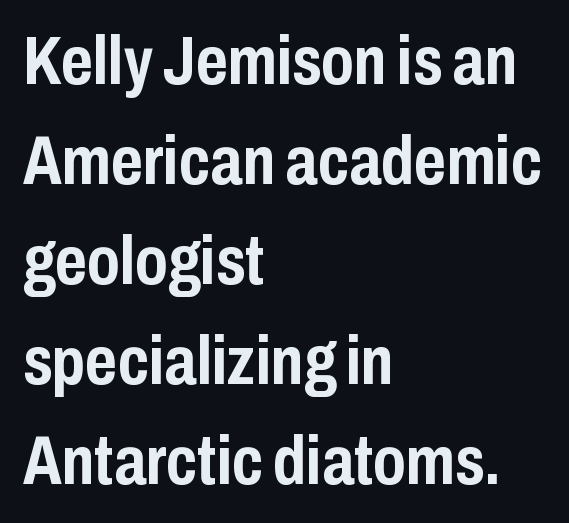
{"serif": "no", "italic": "no", "bold": "yes", "weight": "semibold", "width": "condensed", "stroke_contrast": "low", "x_height": "medium", "monospaced": "no", "underline": "no", "align": "left", "line_spacing": "normal", "line_spacing_ratio": 1.45, "letter_spacing": "normal", "letter_spacing_em": 0.0, "glyph_px": 69}
